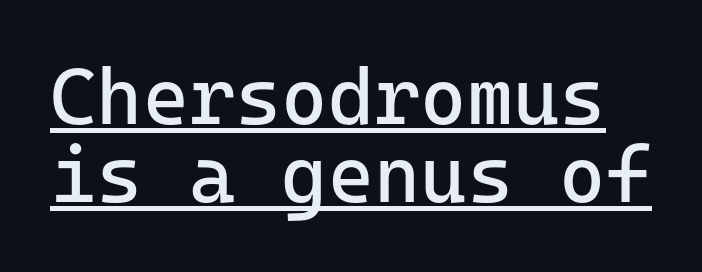
Q: Is the text bold? A: No.
Q: Is the text italic (slanted)? A: No, it is upright.
Q: Is the typeface a serif or a sans-serif typeface? A: Sans-serif.
Q: Is the text underlined? A: Yes.
Q: Is the spacing between letters normal or unusually wide? A: Normal.
Q: Is the spacing between lines tight, normal or loose? A: Tight.
Q: Width (condensed, normal, or wide)? A: Normal.
Q: Stroke contrast? A: Low.
Q: x-height? A: Medium.
